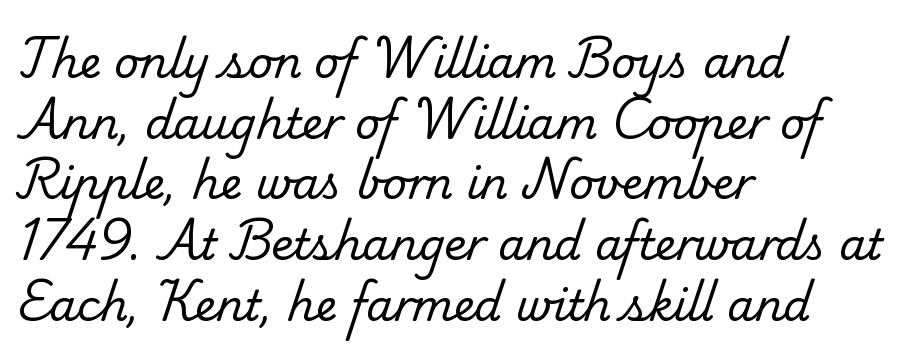
Q: Is the text bold? A: No.
Q: Is the typeface a serif or a sans-serif typeface? A: Serif.
Q: Is the text underlined? A: No.
Q: How is the paragraph aligned? A: Left-aligned.
Q: Is the spacing between letters normal or unusually wide? A: Normal.
Q: Is the spacing between lines tight, normal or loose? A: Normal.
Q: Width (condensed, normal, or wide)? A: Normal.
Q: Stroke contrast? A: Low.
Q: x-height? A: Small.
Q: Monospaced? A: No.
